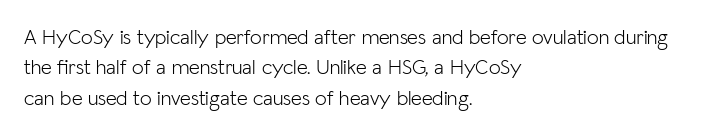
{"italic": "no", "bold": "no", "underline": "no", "align": "left", "line_spacing": "normal", "line_spacing_ratio": 1.45, "letter_spacing": "normal", "letter_spacing_em": 0.0, "glyph_px": 21}
